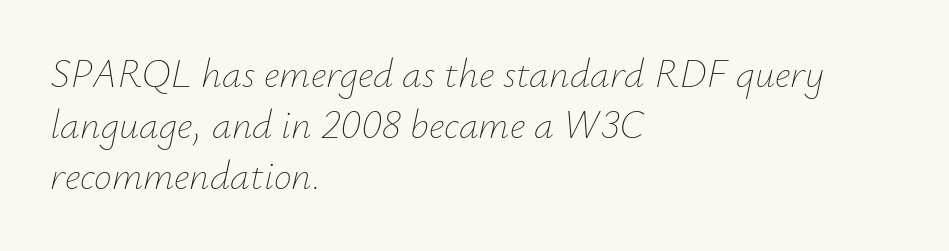
The specimen reads as italic at a glance. The setting favours the left margin, as ordinary paragraphs usually do. The letterforms sit at book weight or below. Quick note: interline space is typical.
